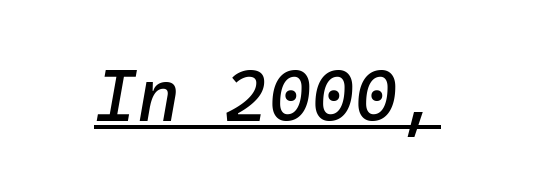
Between one letter and the next there's only the usual sliver of space. The rendering uses typewriter-style spacing with identical character cells. The rendered words wear a rule along their underside. If you drew a line through each stem, it would be angled.
